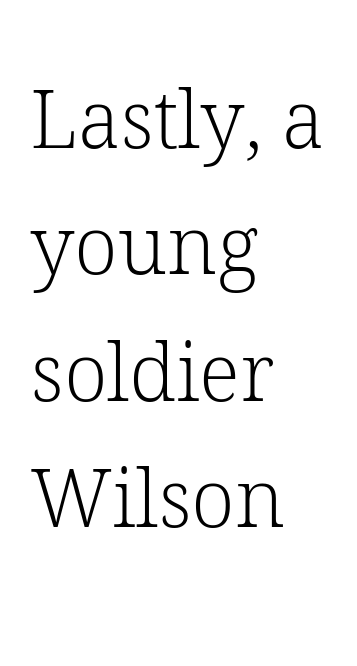
The image shows 80 px light serif type, upright; set left-aligned, normal line spacing (1.58x), normal letter spacing, not underlined; low stroke contrast and a medium x-height.
